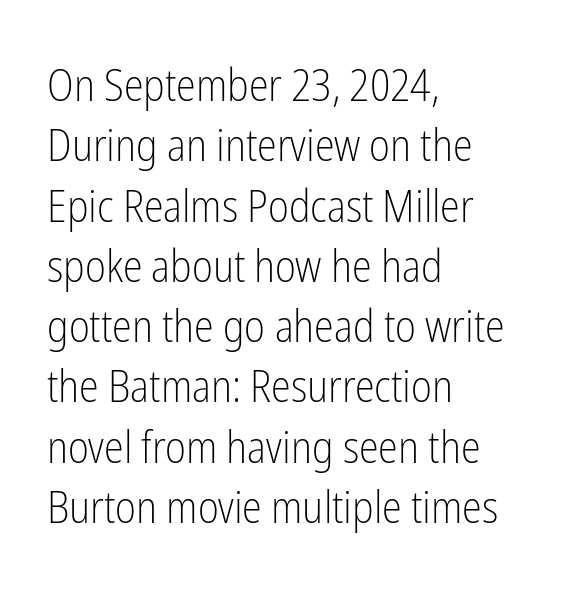
The image shows 45 px light, condensed sans-serif type, upright; set left-aligned, normal line spacing (1.34x), normal letter spacing, not underlined; low stroke contrast and a medium x-height.
